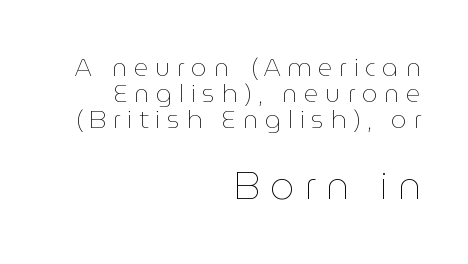
This rendering features lettering with no underline. Letters have the restrained weight of plain body copy at most. Style check: upright. This sample uses expanded letter spacing, leaving extra air between glyphs. The rendering uses natural spacing where letterforms have individual widths.
